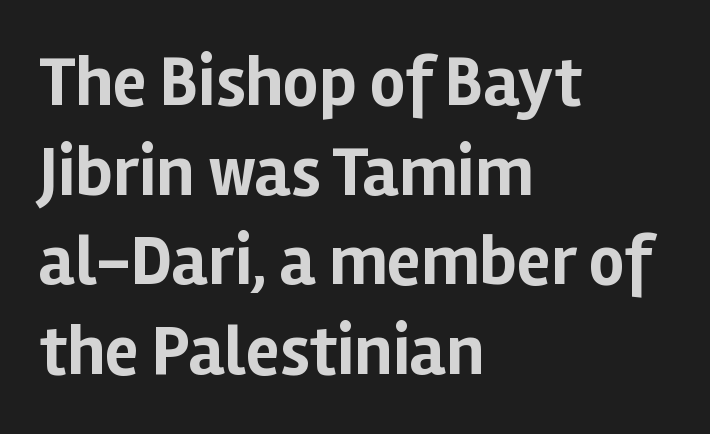
Compared with a centered layout, this one pins lines to the left instead. Nobody touched the tracking dial on this one. Typographic density is high because the face is bold. No feet cap the strokes, marking this as sans-serif type.
